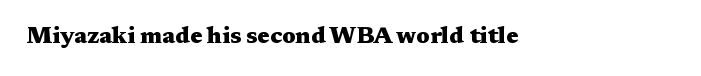
Q: Is the text bold? A: Yes.
Q: Is the text italic (slanted)? A: No, it is upright.
Q: Is the text underlined? A: No.
Q: Is the spacing between letters normal or unusually wide? A: Normal.
